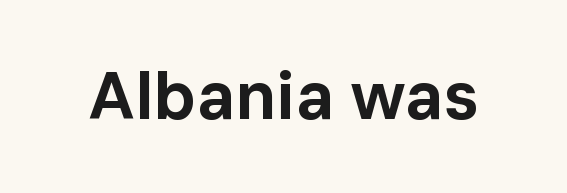
{"serif": "no", "italic": "no", "bold": "yes", "weight": "bold", "width": "normal", "stroke_contrast": "low", "x_height": "medium", "monospaced": "no", "underline": "no", "letter_spacing": "normal", "letter_spacing_em": 0.0, "glyph_px": 66}
